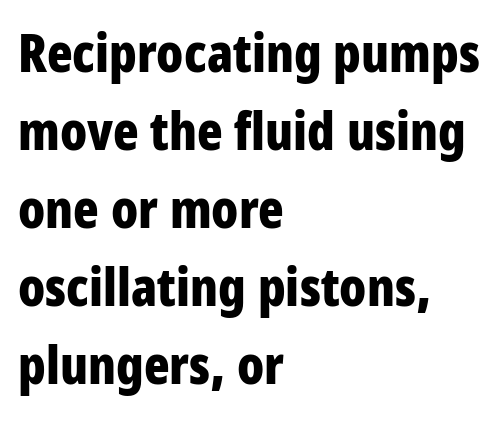
{"serif": "no", "italic": "no", "bold": "yes", "weight": "bold", "width": "condensed", "stroke_contrast": "low", "x_height": "large", "monospaced": "no", "underline": "no", "align": "left", "line_spacing": "normal", "line_spacing_ratio": 1.47, "letter_spacing": "normal", "letter_spacing_em": 0.0, "glyph_px": 53}
